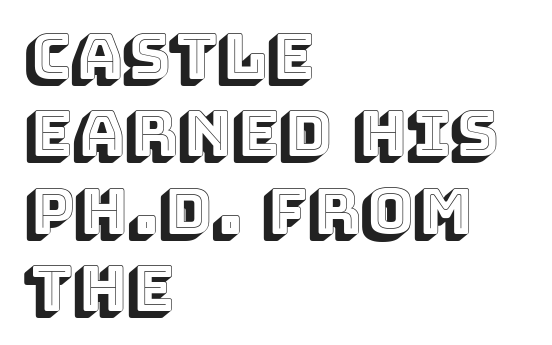
The image shows 63 px text type, upright; set left-aligned, line spacing 1.23x, normal letter spacing, not underlined; a large x-height.
